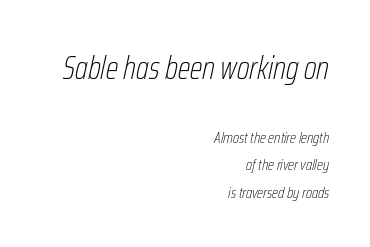
{"italic": "yes", "lean": "right", "slant_degrees": 12, "bold": "no", "weight": "thin", "width": "condensed", "stroke_contrast": "low", "x_height": "medium", "monospaced": "no", "underline": "no", "align": "right", "line_spacing_ratio": 1.71, "letter_spacing": "normal", "letter_spacing_em": 0.0, "larger_block": "first", "size_ratio": 2.06, "glyph_px": 33}
